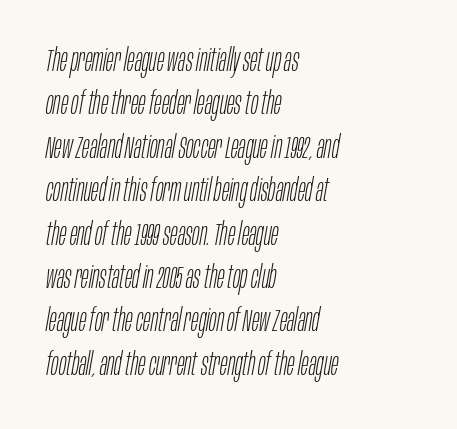
The image shows 31 px light, condensed type, italic (leaning right); set left-aligned, normal line spacing (1.4x), normal letter spacing, not underlined; low stroke contrast and a large x-height.
